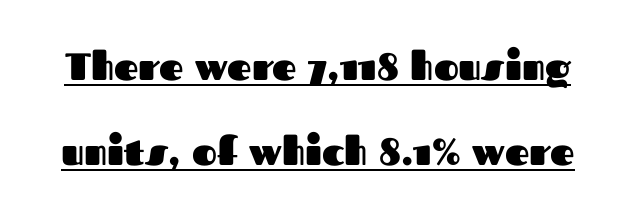
The letters stand straight up with perfectly vertical stems. Vertically, the passage feels expansive, rows floating well apart. The sample's only ornament is a line tracing under the words. Short note: letters normally spaced. The font family rendered here belongs to the sans-serif group. The letters are bold, with thick, heavy strokes.
